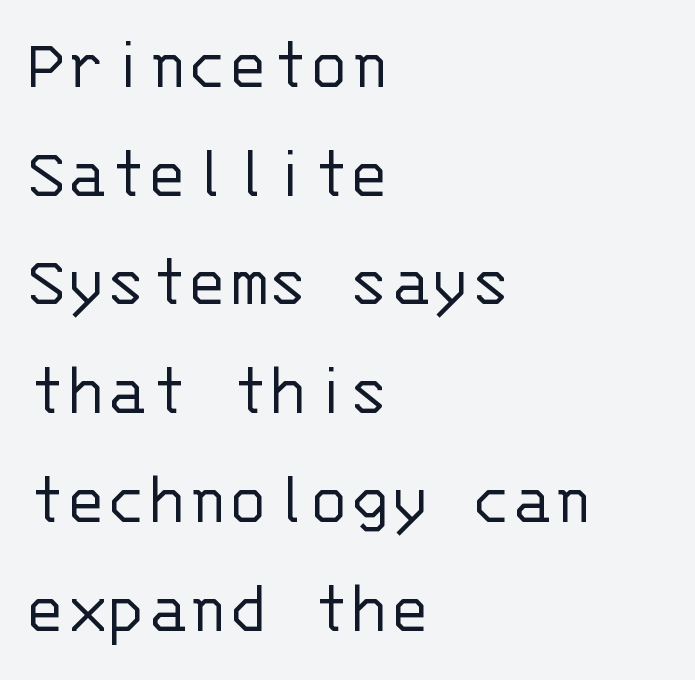
Q: Is the text bold? A: No.
Q: Is the text italic (slanted)? A: No, it is upright.
Q: Is the typeface a serif or a sans-serif typeface? A: Sans-serif.
Q: Is the text underlined? A: No.
Q: How is the paragraph aligned? A: Left-aligned.
Q: Is the spacing between letters normal or unusually wide? A: Normal.
Q: Is the spacing between lines tight, normal or loose? A: Normal.
Q: Width (condensed, normal, or wide)? A: Normal.
Q: Stroke contrast? A: Low.
Q: x-height? A: Large.
Q: Monospaced? A: Yes.
